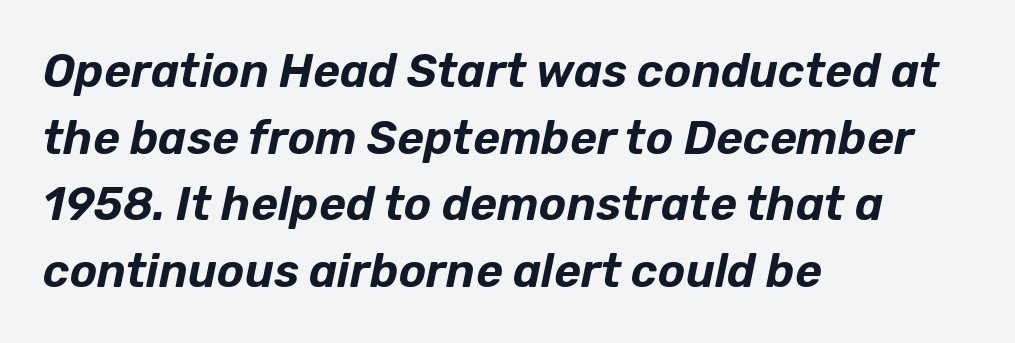
{"italic": "yes", "lean": "right", "slant_degrees": 12, "width": "normal", "stroke_contrast": "low", "x_height": "medium", "monospaced": "no", "underline": "no", "align": "left", "line_spacing": "normal", "line_spacing_ratio": 1.45, "letter_spacing": "normal", "letter_spacing_em": 0.0, "glyph_px": 46}
